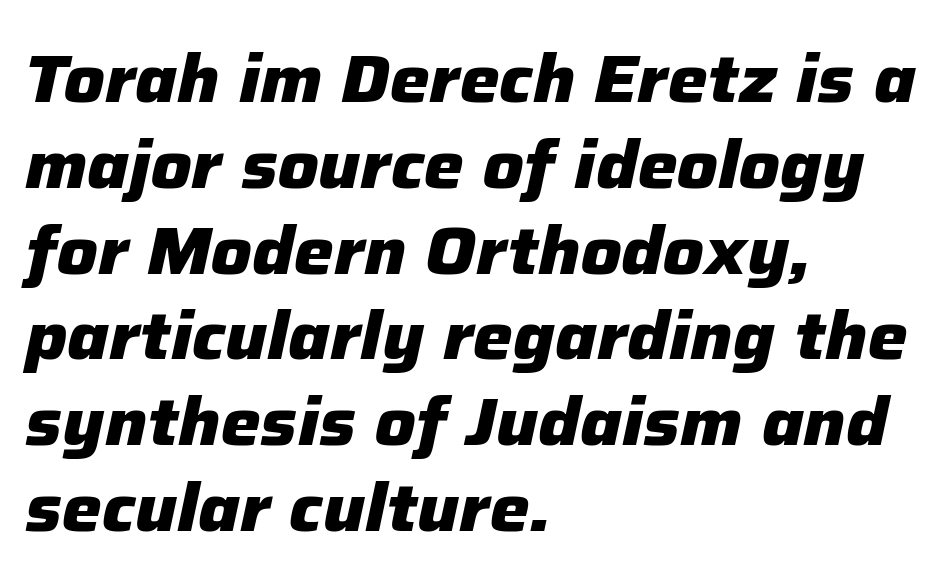
Q: Is the text bold? A: Yes.
Q: Is the text italic (slanted)? A: Yes, it leans right by about 12 degrees.
Q: Is the text underlined? A: No.
Q: How is the paragraph aligned? A: Left-aligned.
Q: Is the spacing between letters normal or unusually wide? A: Normal.
Q: Is the spacing between lines tight, normal or loose? A: Normal.
Q: Width (condensed, normal, or wide)? A: Normal.
Q: Stroke contrast? A: Low.
Q: x-height? A: Medium.
Q: Monospaced? A: No.
